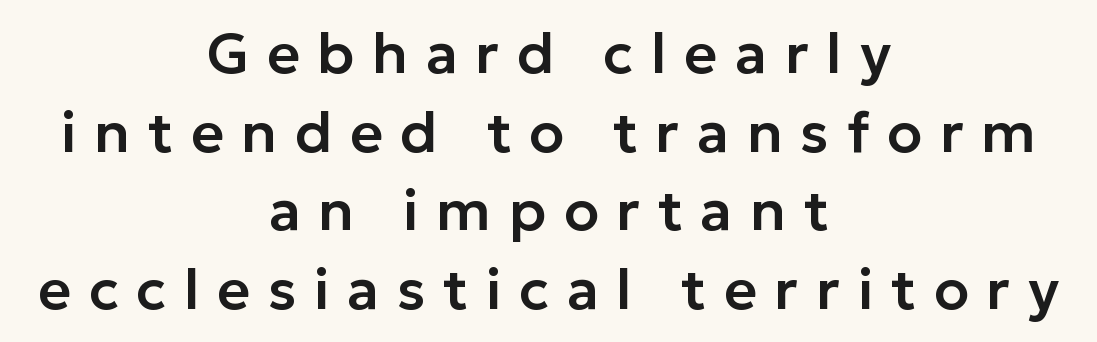
{"serif": "no", "italic": "no", "width": "normal", "stroke_contrast": "low", "x_height": "medium", "monospaced": "no", "underline": "no", "align": "center", "line_spacing": "normal", "line_spacing_ratio": 1.38, "letter_spacing": "wide", "letter_spacing_em": 0.31, "glyph_px": 57}
